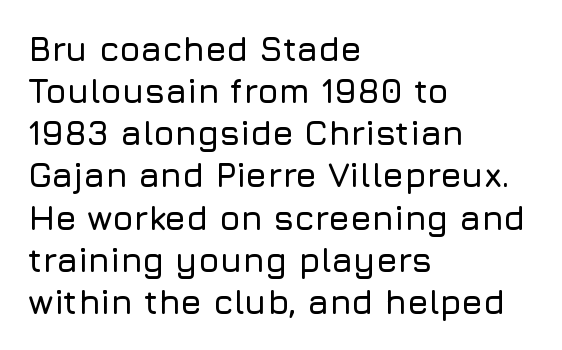
Q: Is the text italic (slanted)? A: No, it is upright.
Q: Is the typeface a serif or a sans-serif typeface? A: Sans-serif.
Q: Is the text underlined? A: No.
Q: How is the paragraph aligned? A: Left-aligned.
Q: Is the spacing between letters normal or unusually wide? A: Normal.
Q: Width (condensed, normal, or wide)? A: Normal.
Q: Stroke contrast? A: Low.
Q: x-height? A: Medium.
Q: Monospaced? A: No.
